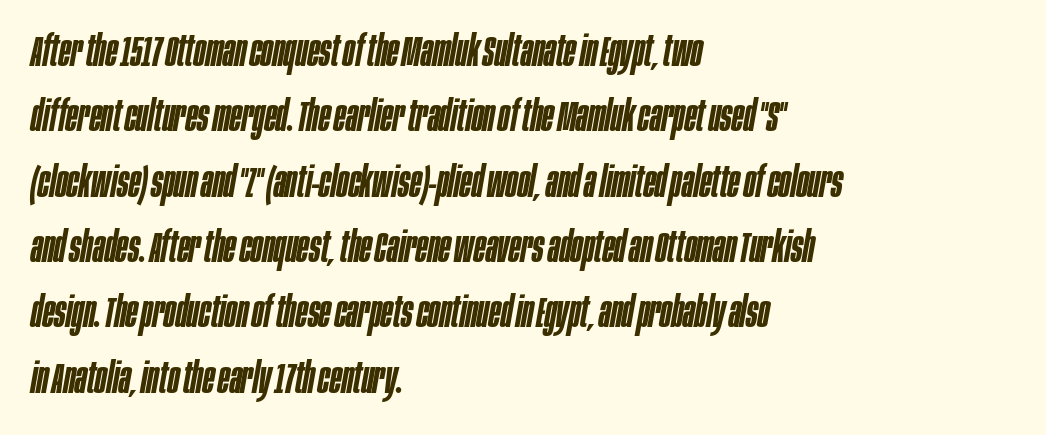
Q: Is the text bold? A: Semi-bold.
Q: Is the text italic (slanted)? A: Yes, it leans right by about 10 degrees.
Q: Is the text underlined? A: No.
Q: How is the paragraph aligned? A: Left-aligned.
Q: Is the spacing between letters normal or unusually wide? A: Normal.
Q: Is the spacing between lines tight, normal or loose? A: Normal.
Q: Width (condensed, normal, or wide)? A: Condensed.
Q: Stroke contrast? A: Low.
Q: x-height? A: Large.
Q: Monospaced? A: No.
